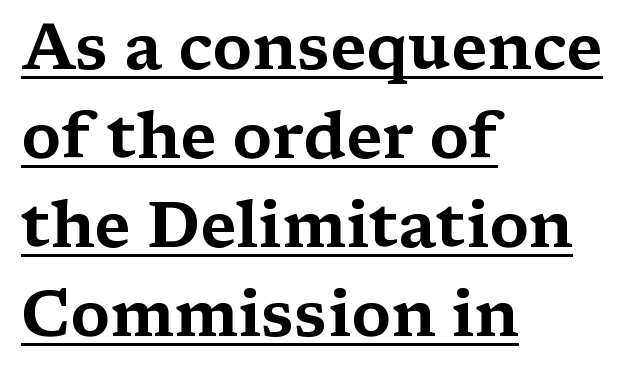
{"serif": "yes", "italic": "no", "width": "wide", "stroke_contrast": "medium", "x_height": "medium", "monospaced": "no", "underline": "yes", "align": "left", "line_spacing": "normal", "line_spacing_ratio": 1.39, "letter_spacing": "normal", "letter_spacing_em": 0.0, "glyph_px": 64}
